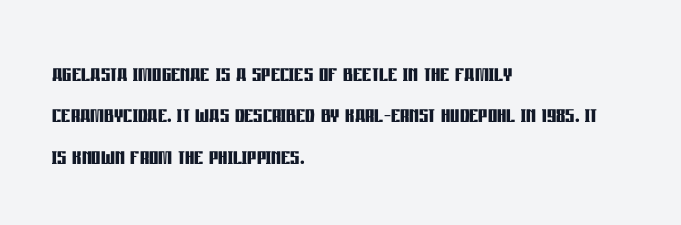
The image shows 29 px semibold, condensed sans-serif type, upright; set left-aligned, normal line spacing (1.43x), normal letter spacing, not underlined; low stroke contrast and a large x-height.
